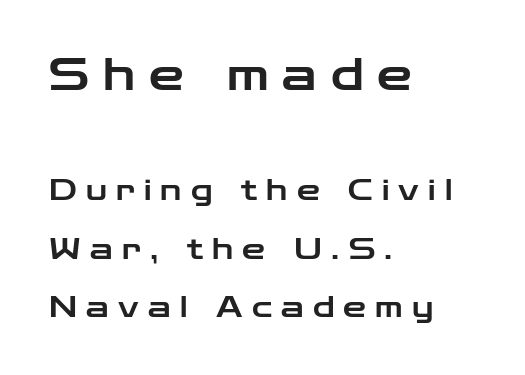
The image shows 44 px wide sans-serif type, upright; set left-aligned, loose line spacing (2.02x), unusually wide letter spacing (+0.32 em), not underlined; the first (top) block is 1.52x larger; low stroke contrast and a medium x-height.
